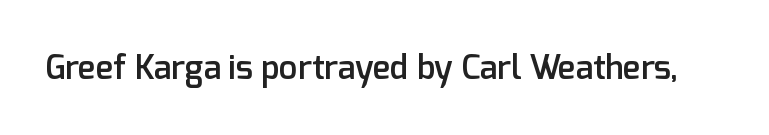
The image shows 33 px semibold sans-serif type, upright; set normal letter spacing, not underlined; low stroke contrast and a medium x-height.
